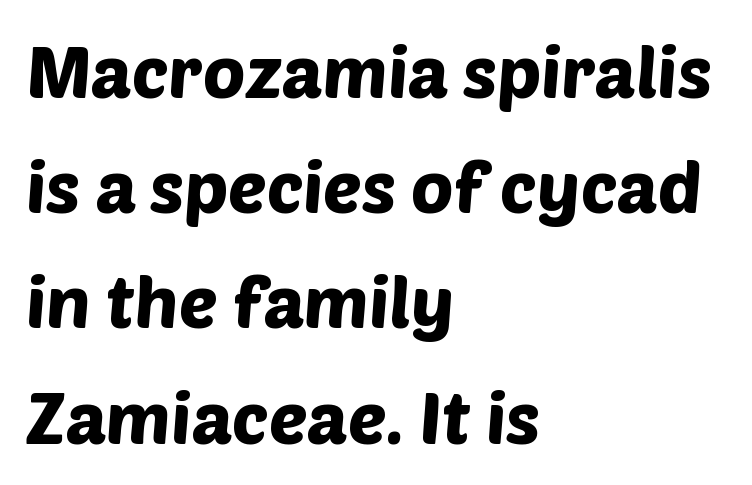
Each row of text sits above clean, open space. This rendering employs a face without finishing strokes, i.e., a sans-serif. The setting favours the left margin, as ordinary paragraphs usually do. A normal amount of white space separates one row of letters from the next. Varying glyph widths throughout — classic text-font behaviour.
